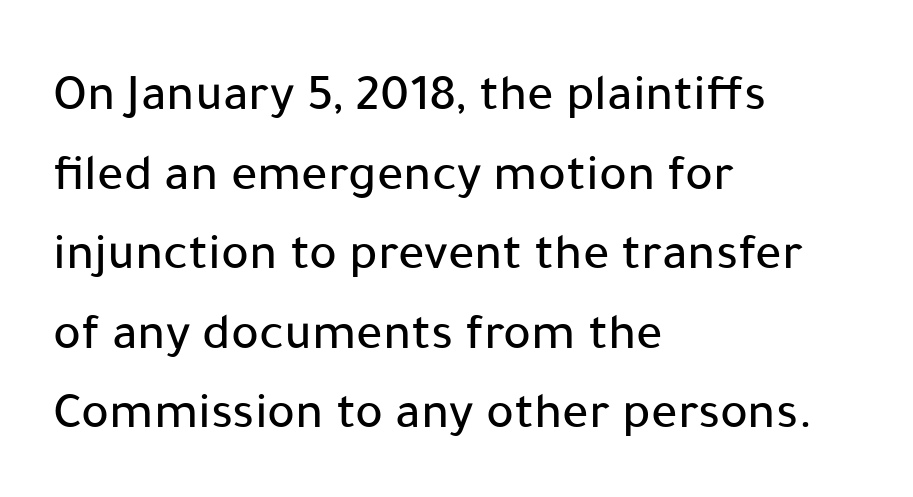
The image shows 52 px sans-serif type, upright; set left-aligned, normal line spacing (1.53x), normal letter spacing, not underlined; low stroke contrast and a medium x-height.
